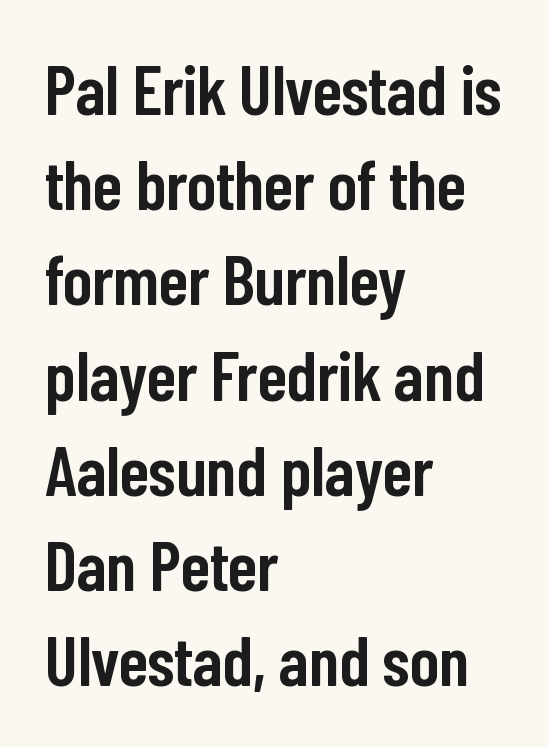
Teacher's note: observe the even left margin — that is flush-left alignment. Observe the absence of serifs on each vertical stroke in this sample. Does extra space separate the letters? No, they use regular spacing. Italic: no, the glyphs are upright roman. Students, this is semibold: more ink than regular, less than bold.
